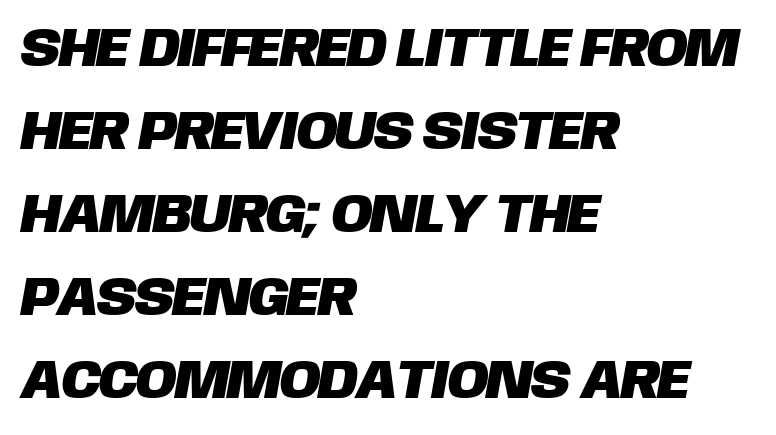
Q: Is the typeface a serif or a sans-serif typeface? A: Sans-serif.
Q: Is the text underlined? A: No.
Q: How is the paragraph aligned? A: Left-aligned.
Q: Is the spacing between letters normal or unusually wide? A: Normal.
Q: Is the spacing between lines tight, normal or loose? A: Normal.
Q: Width (condensed, normal, or wide)? A: Normal.
Q: Stroke contrast? A: Low.
Q: x-height? A: Large.
Q: Monospaced? A: No.
